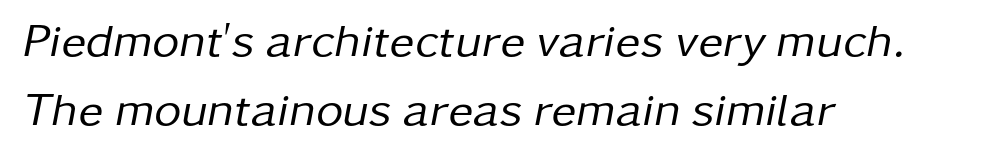
Q: Is the text bold? A: No.
Q: Is the text italic (slanted)? A: Yes, it leans right by about 11 degrees.
Q: Is the text underlined? A: No.
Q: How is the paragraph aligned? A: Left-aligned.
Q: Is the spacing between letters normal or unusually wide? A: Normal.
Q: Is the spacing between lines tight, normal or loose? A: Normal.
Q: Width (condensed, normal, or wide)? A: Normal.
Q: Stroke contrast? A: Low.
Q: x-height? A: Medium.
Q: Monospaced? A: No.
